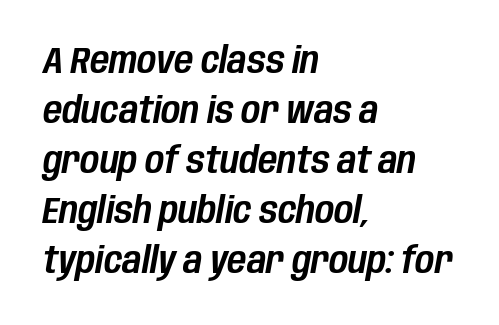
The image shows 37 px condensed type, italic (leaning right); set left-aligned, normal line spacing (1.35x), normal letter spacing, not underlined; low stroke contrast and a large x-height.
